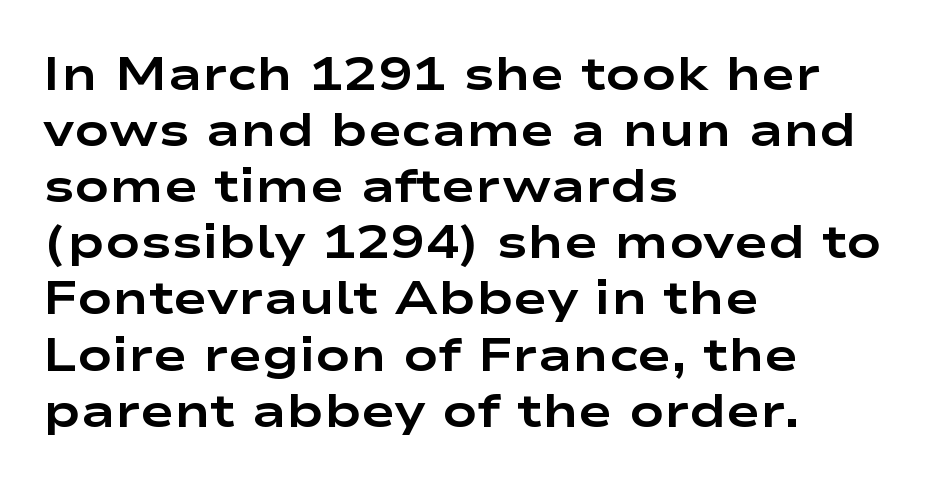
Q: Is the text bold? A: Yes.
Q: Is the text italic (slanted)? A: No, it is upright.
Q: Is the typeface a serif or a sans-serif typeface? A: Sans-serif.
Q: Is the text underlined? A: No.
Q: How is the paragraph aligned? A: Left-aligned.
Q: Is the spacing between letters normal or unusually wide? A: Normal.
Q: Width (condensed, normal, or wide)? A: Wide.
Q: Stroke contrast? A: Low.
Q: x-height? A: Medium.
Q: Monospaced? A: No.
